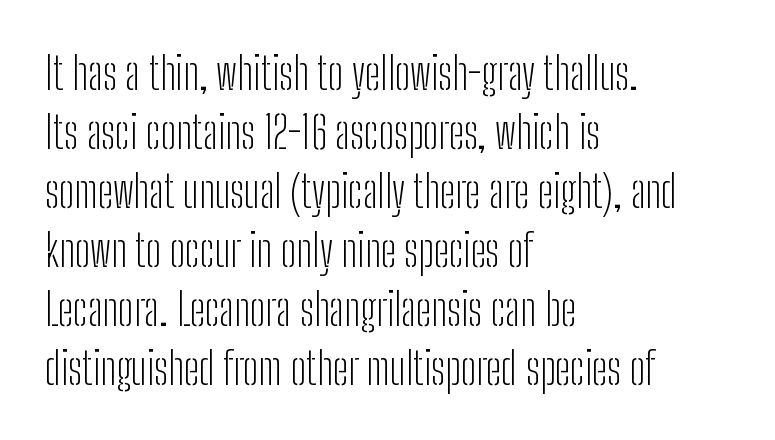
The image shows 45 px light, condensed sans-serif type, upright; set left-aligned, normal line spacing (1.31x), normal letter spacing, not underlined; low stroke contrast and a medium x-height.
